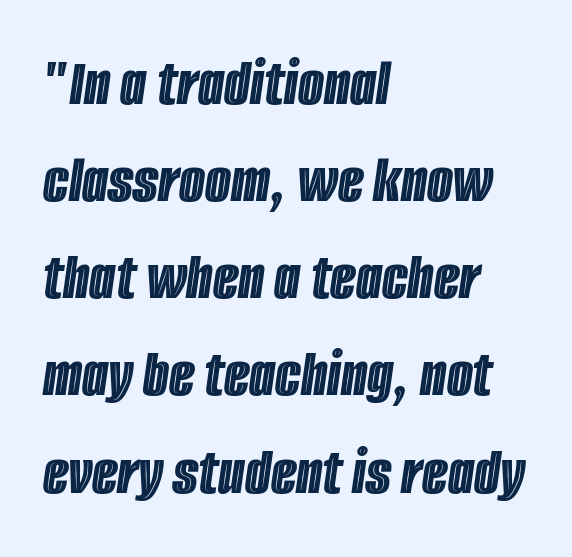
These lines are set flush left with a ragged right edge. Anything drawn beneath the words? Only blank space. The letters advance in unequal steps, a hallmark of proportional type. Vertically, the passage feels balanced, rows spaced as you'd expect.
